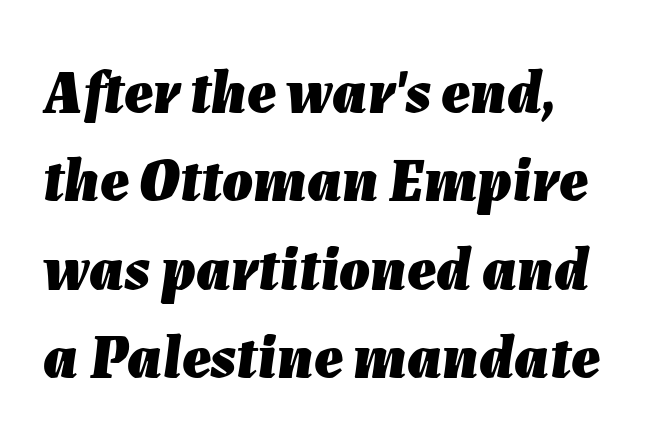
The face used here has a pronounced slope to its letters. Varying glyph widths throughout — classic text-font behaviour. The words here are not underlined. Regular leading. Typographic density is high because the face is bold.
